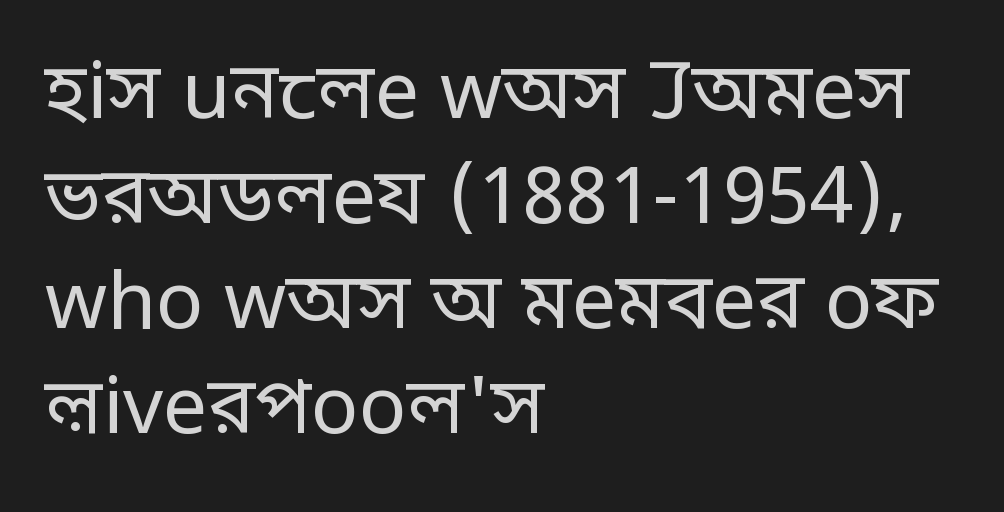
{"serif": "no", "italic": "no", "bold": "no", "weight": "regular", "width": "normal", "stroke_contrast": "low", "x_height": "large", "monospaced": "no", "underline": "no", "align": "left", "line_spacing": "normal", "line_spacing_ratio": 1.33, "letter_spacing": "normal", "letter_spacing_em": 0.0, "glyph_px": 79}
